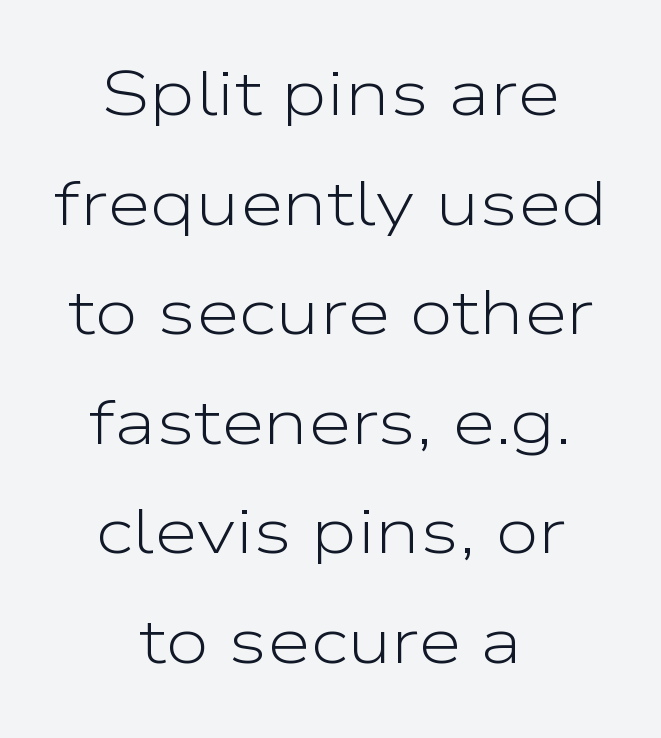
Q: Is the text bold? A: No.
Q: Is the text italic (slanted)? A: No, it is upright.
Q: Is the typeface a serif or a sans-serif typeface? A: Sans-serif.
Q: Is the text underlined? A: No.
Q: How is the paragraph aligned? A: Centered.
Q: Is the spacing between letters normal or unusually wide? A: Normal.
Q: Width (condensed, normal, or wide)? A: Wide.
Q: Stroke contrast? A: Low.
Q: x-height? A: Medium.
Q: Monospaced? A: No.
